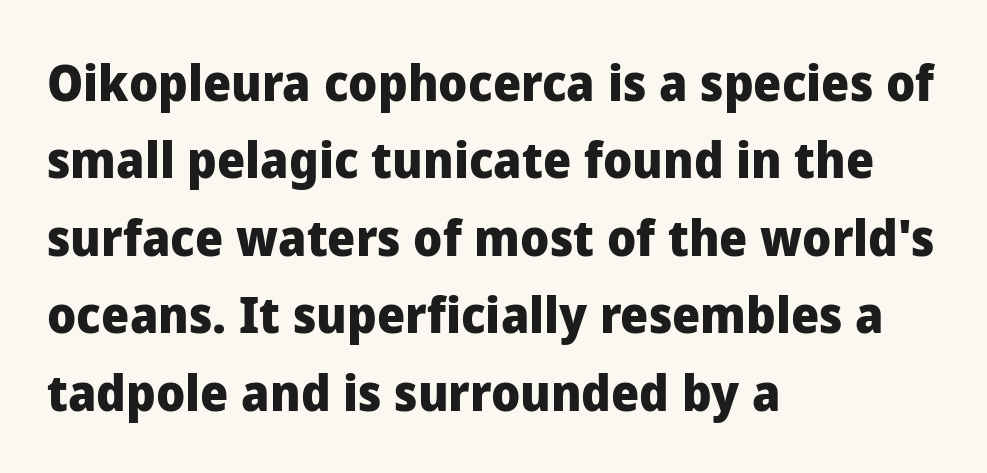
The image shows 50 px heavy sans-serif type, upright; set left-aligned, normal line spacing (1.55x), normal letter spacing, not underlined; low stroke contrast and a medium x-height.
